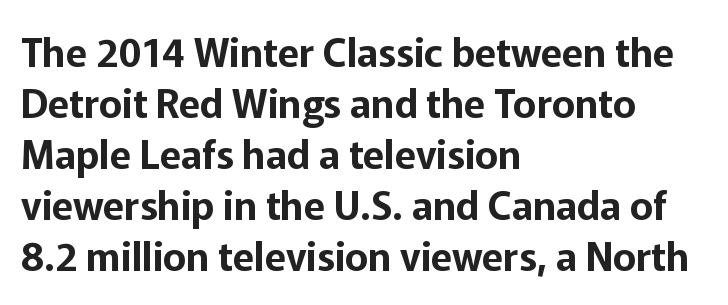
Look at the tracking — it's just the regular setting, nothing added. Line starts are locked; line ends wander. The passage shown is typeset with a sans-serif family. Words float on clear page, feet unadorned. Each letter keeps its own natural width here, so spacing adapts to shape.
